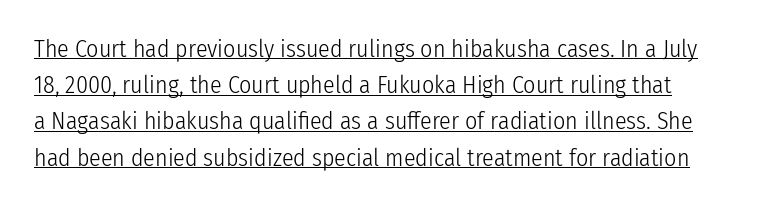
The font's upright variant was chosen for this text. Weight: in the light-to-regular range. Words appear dense and cohesive because spacing is normal. If you measured baseline to baseline, you'd find a middling distance. Check the space under the baseline: a stroke is drawn there.
